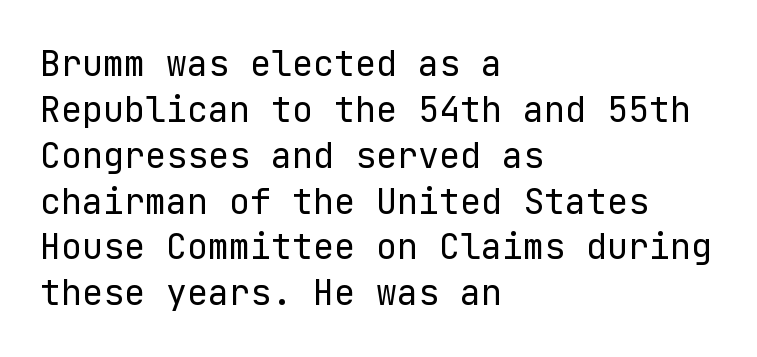
Q: Is the text bold? A: No.
Q: Is the text italic (slanted)? A: No, it is upright.
Q: Is the typeface a serif or a sans-serif typeface? A: Sans-serif.
Q: Is the text underlined? A: No.
Q: How is the paragraph aligned? A: Left-aligned.
Q: Is the spacing between letters normal or unusually wide? A: Normal.
Q: Is the spacing between lines tight, normal or loose? A: Normal.
Q: Width (condensed, normal, or wide)? A: Normal.
Q: Stroke contrast? A: Low.
Q: x-height? A: Medium.
